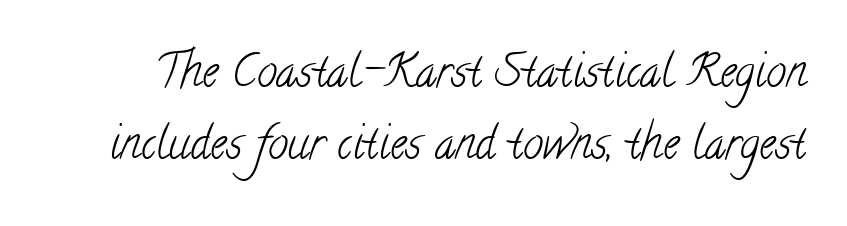
The image shows 45 px light, condensed type; set normal line spacing (1.61x), normal letter spacing, not underlined; low stroke contrast and a small x-height.
